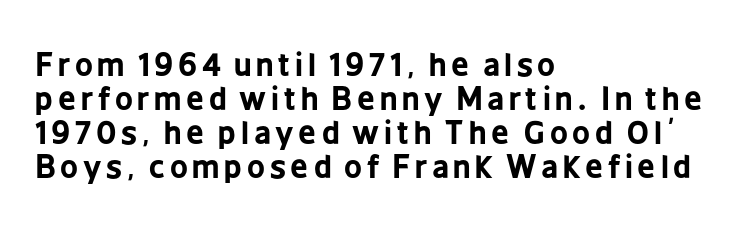
Clear beneath every line of the passage. Left-aligned paragraph, ragged on the right. Is there much room between lines? No — they nearly touch. Vertical strokes here are truly vertical. These lines carry a lot of weight — the face is fully bold. The rendering shows plain stroke endings on the letterforms — a sans-serif design.
